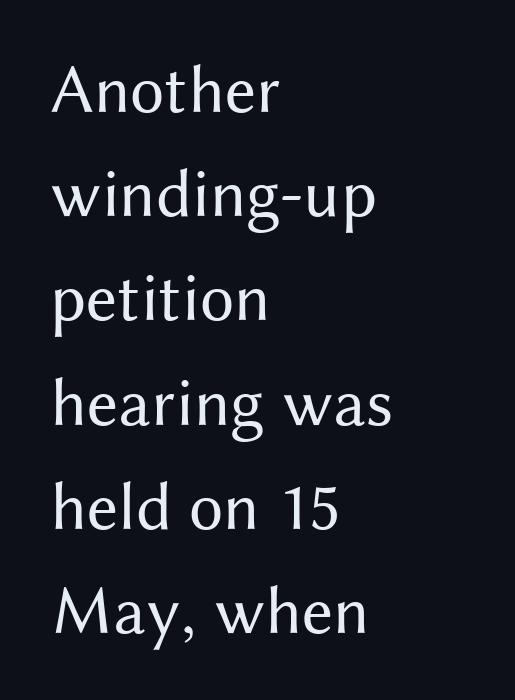
Q: Is the text bold? A: No.
Q: Is the text italic (slanted)? A: No, it is upright.
Q: Is the typeface a serif or a sans-serif typeface? A: Sans-serif.
Q: Is the text underlined? A: No.
Q: How is the paragraph aligned? A: Left-aligned.
Q: Is the spacing between letters normal or unusually wide? A: Normal.
Q: Is the spacing between lines tight, normal or loose? A: Normal.
Q: Width (condensed, normal, or wide)? A: Normal.
Q: Stroke contrast? A: Medium.
Q: x-height? A: Medium.
Q: Monospaced? A: No.
